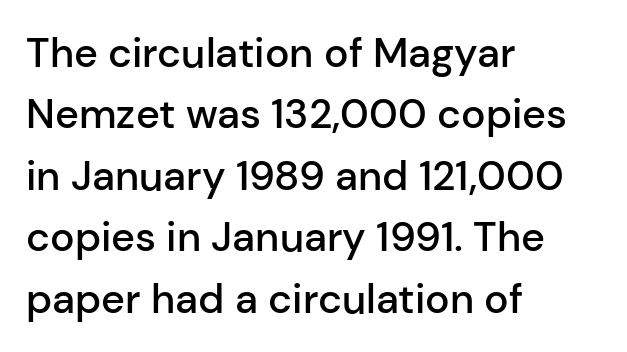
Reading down the block, your eye returns to a fixed left position each line. The passage shown is typeset with a sans-serif family. The letters sit at their default tracking, neither squeezed nor spread. Slightly chunky letters — semibold, I'd say, not full bold. Beneath every word, the page is bare.
